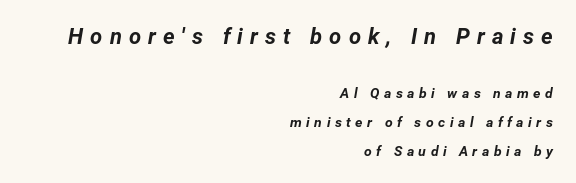
{"italic": "yes", "lean": "right", "slant_degrees": 12, "bold": "yes", "underline": "no", "align": "right", "line_spacing": "loose", "line_spacing_ratio": 2.04, "letter_spacing": "wide", "letter_spacing_em": 0.32, "larger_block": "first", "size_ratio": 1.57, "glyph_px": 22}
